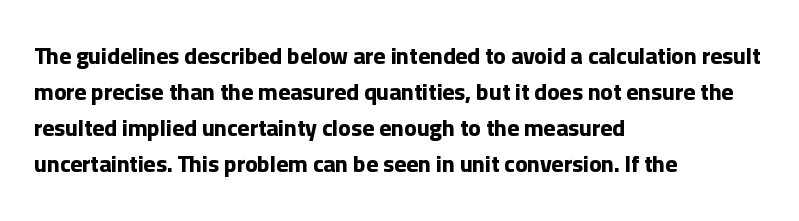
Q: Is the text bold? A: Yes.
Q: Is the text italic (slanted)? A: No, it is upright.
Q: Is the text underlined? A: No.
Q: How is the paragraph aligned? A: Left-aligned.
Q: Is the spacing between letters normal or unusually wide? A: Normal.
Q: Is the spacing between lines tight, normal or loose? A: Normal.
